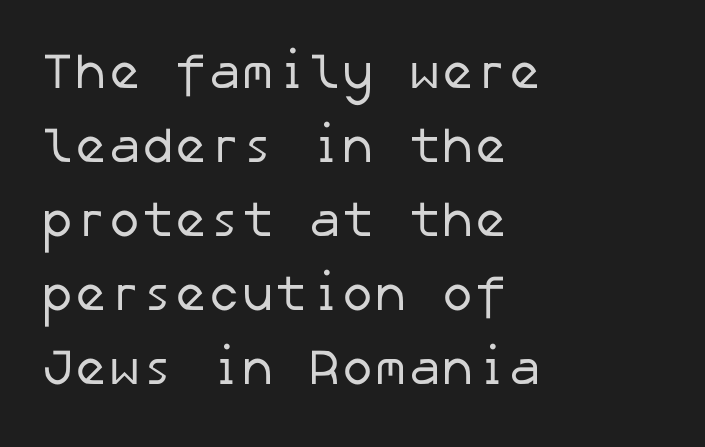
{"serif": "no", "bold": "no", "weight": "regular", "width": "normal", "stroke_contrast": "low", "x_height": "medium", "underline": "no", "align": "left", "line_spacing": "normal", "line_spacing_ratio": 1.48, "letter_spacing": "normal", "letter_spacing_em": 0.0, "glyph_px": 50}
